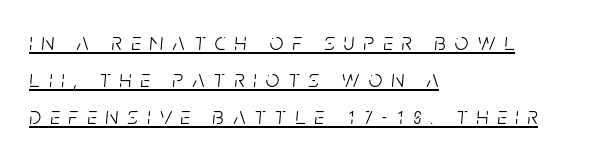
{"italic": "yes", "lean": "right", "slant_degrees": 5, "bold": "no", "underline": "yes", "align": "left", "line_spacing": "normal", "line_spacing_ratio": 1.54, "letter_spacing": "wide", "letter_spacing_em": 0.38, "glyph_px": 24}
